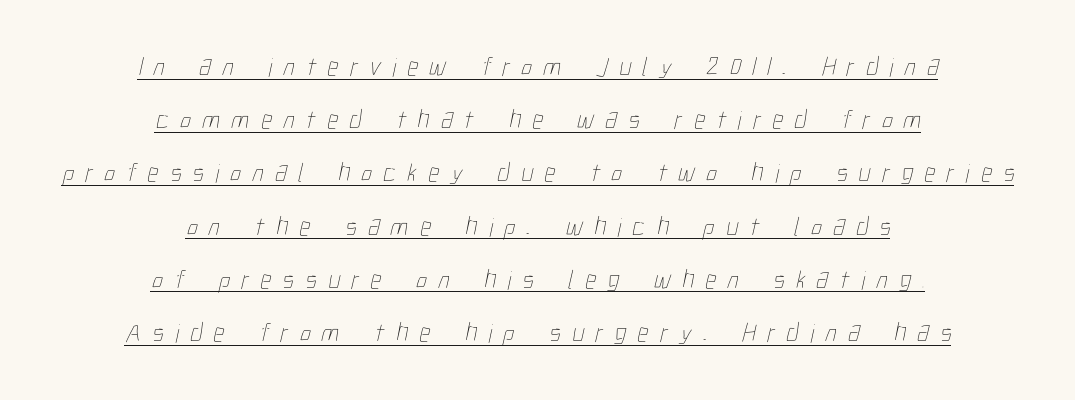
The image shows 27 px text type; set centered, loose line spacing (1.97x), unusually wide letter spacing (+0.42 em), underlined.
